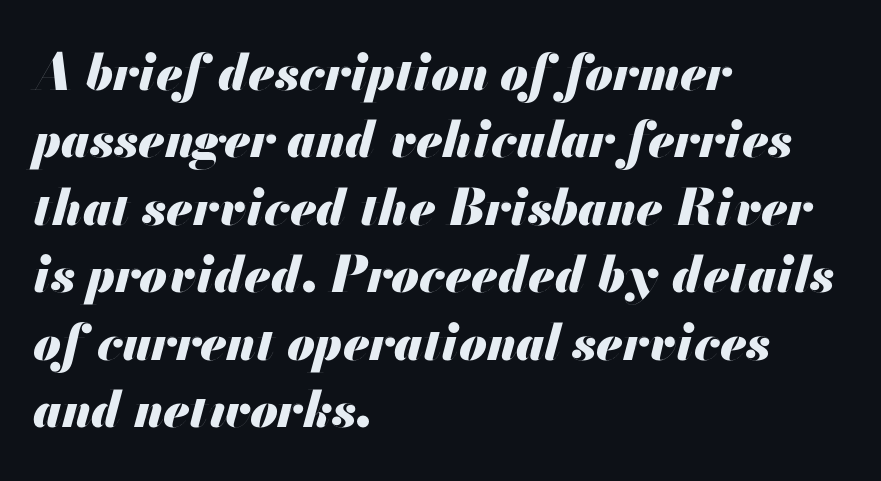
Typeset ragged right — the left edge is the straight one. These lines are rendered in a variable-pitch font. The letterforms sit shoulder to shoulder at normal distance. A bare baseline throughout the passage. Rows of type keep a routine distance in the vertical direction. Italic: yes, the glyphs are oblique.
